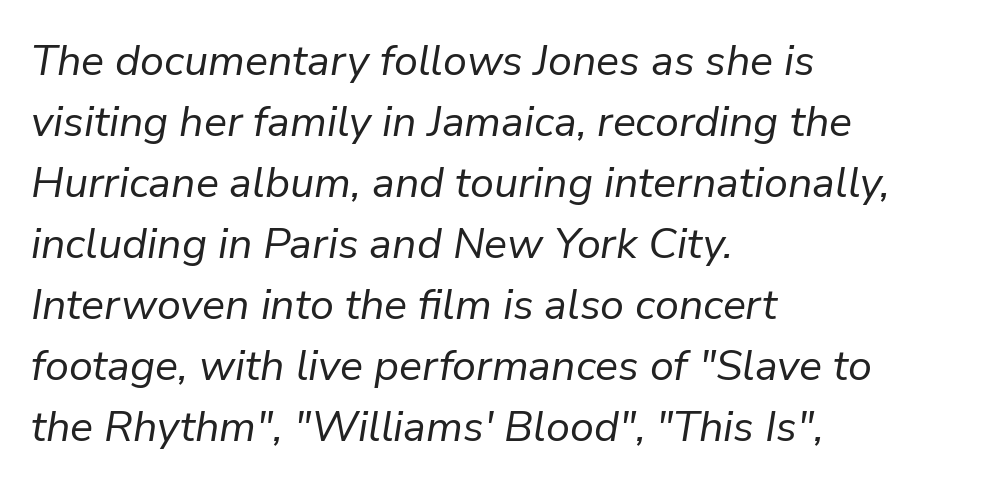
{"italic": "yes", "lean": "right", "slant_degrees": 9, "bold": "no", "weight": "regular", "width": "normal", "stroke_contrast": "low", "x_height": "medium", "monospaced": "no", "underline": "no", "align": "left", "line_spacing": "normal", "line_spacing_ratio": 1.42, "letter_spacing": "normal", "letter_spacing_em": 0.0, "glyph_px": 43}
